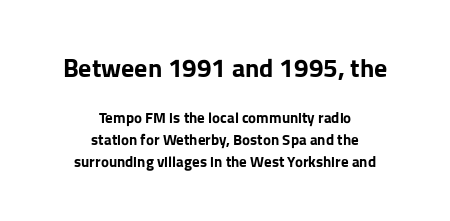
Q: Is the text bold? A: Yes.
Q: Is the text italic (slanted)? A: No, it is upright.
Q: Is the text underlined? A: No.
Q: How is the paragraph aligned? A: Centered.
Q: Is the spacing between letters normal or unusually wide? A: Normal.
Q: Is the spacing between lines tight, normal or loose? A: Normal.
Q: Which block of text is set in a larger size, the first (top) or the second (bottom)? A: The first (top) one.
